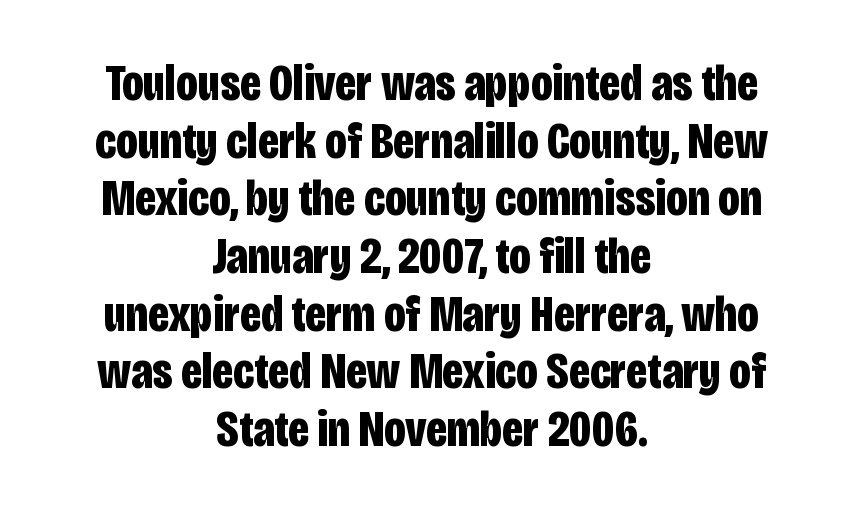
The image shows 51 px bold, condensed sans-serif type, upright; set centered, tight line spacing (1.13x), normal letter spacing, not underlined; low stroke contrast and a large x-height.
